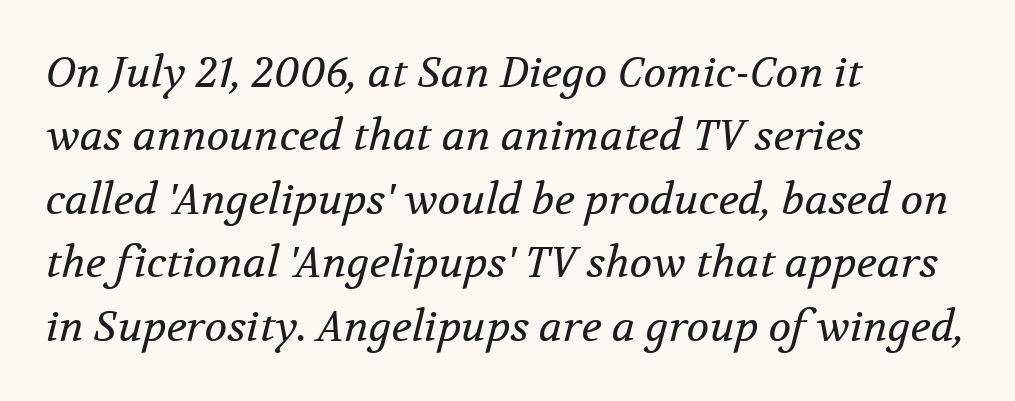
The image shows 42 px regular-weight serif type, italic (leaning right); set left-aligned, normal line spacing (1.51x), normal letter spacing, not underlined; medium stroke contrast and a medium x-height.
